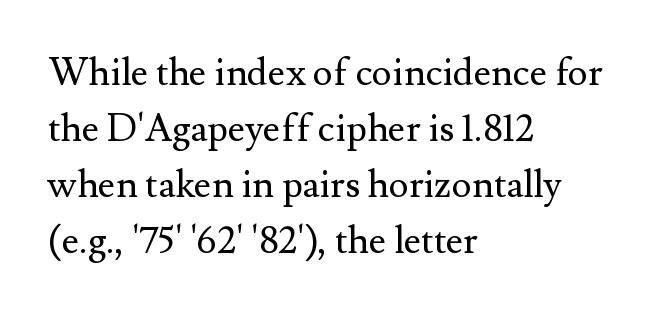
The type is set solid horizontally, with unmodified tracking. Think of a printed novel: that variable character pitch is what you see here. A quiet, ordinary-to-light weight characterises the typeface. The rag falls on the right side of this text block. The string is rendered with underlining switched off.
